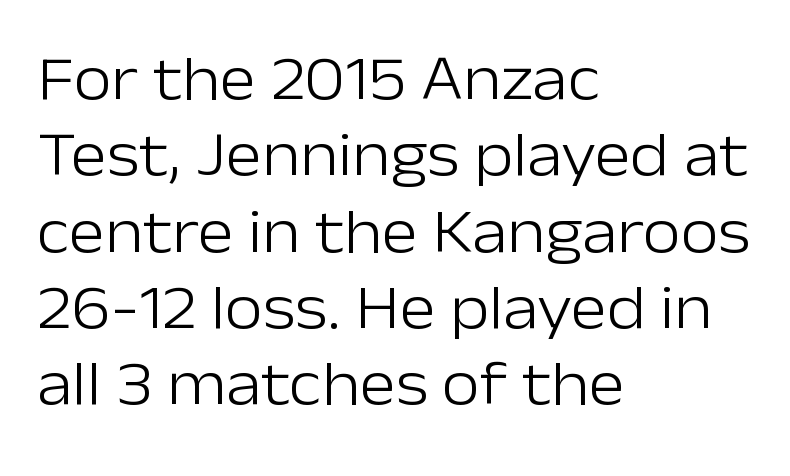
Q: Is the text bold? A: No.
Q: Is the text italic (slanted)? A: No, it is upright.
Q: Is the typeface a serif or a sans-serif typeface? A: Sans-serif.
Q: Is the text underlined? A: No.
Q: How is the paragraph aligned? A: Left-aligned.
Q: Is the spacing between letters normal or unusually wide? A: Normal.
Q: Width (condensed, normal, or wide)? A: Normal.
Q: Stroke contrast? A: Low.
Q: x-height? A: Medium.
Q: Monospaced? A: No.
